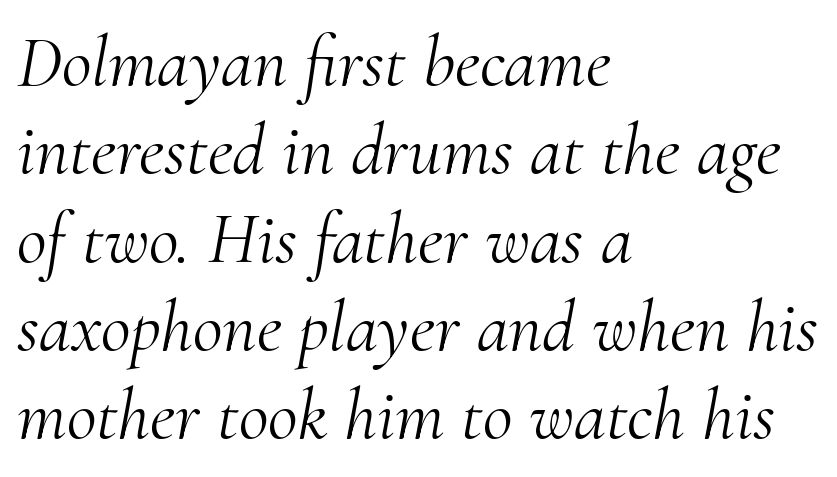
The image shows 73 px light serif type, italic (leaning right); set left-aligned, line spacing 1.21x, normal letter spacing, not underlined; medium stroke contrast and a small x-height.
